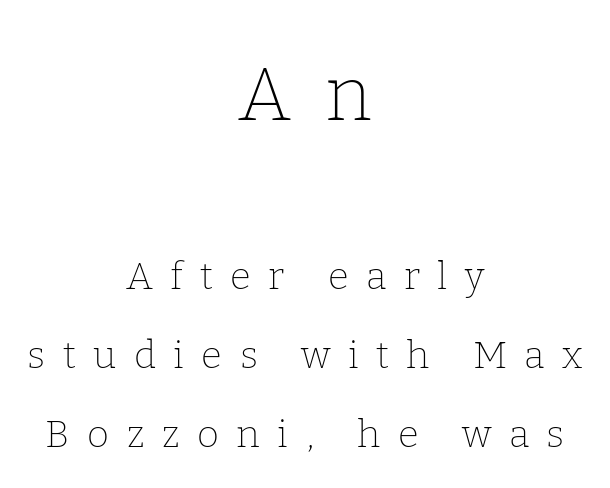
{"serif": "yes", "italic": "no", "bold": "no", "weight": "thin", "width": "normal", "stroke_contrast": "low", "x_height": "medium", "monospaced": "no", "underline": "no", "align": "center", "line_spacing": "loose", "line_spacing_ratio": 2.08, "letter_spacing": "wide", "letter_spacing_em": 0.46, "larger_block": "first", "size_ratio": 1.97, "glyph_px": 75}
